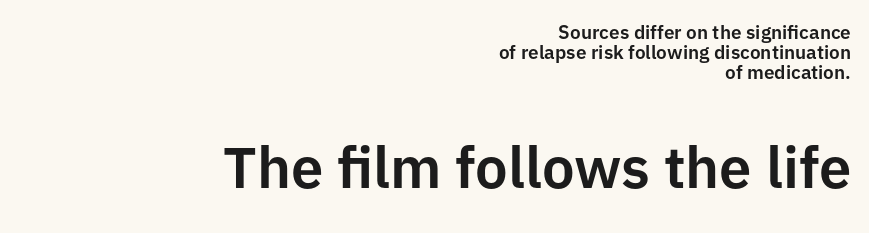
Nothing sits at the stroke ends, so this counts as sans-serif. Which of the two is more prominent by size? The second, at the bottom. Letters rest on an invisible, unmarked baseline. The face used here is proportionally spaced, like ordinary book or web type. Does the leading feel generous? Not at all — it's pinched.
